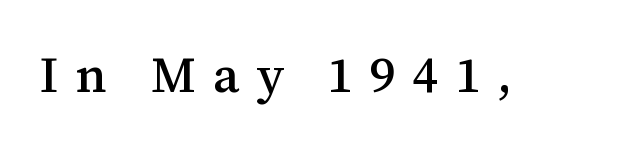
The image shows 50 px serif type, upright; set unusually wide letter spacing (+0.33 em), not underlined; medium stroke contrast and a medium x-height.
